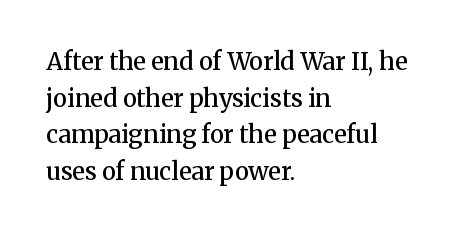
The image shows 24 px text type, upright; set left-aligned, normal line spacing (1.53x), normal letter spacing, not underlined.
